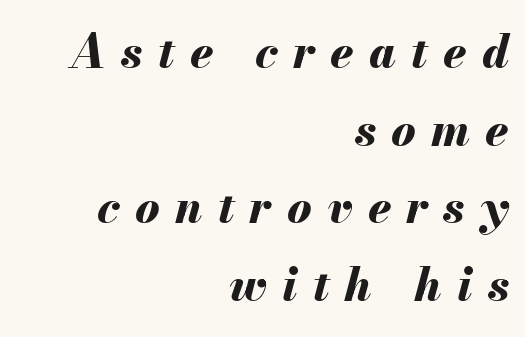
The passage is arranged like a letterhead date or caption credit — flush right. Normally led — the rows are evenly, conventionally spaced. There is plenty of visible air inserted between adjacent glyphs. Rendered with sloped, italic letterforms. Nobody drew a line under any word here.
